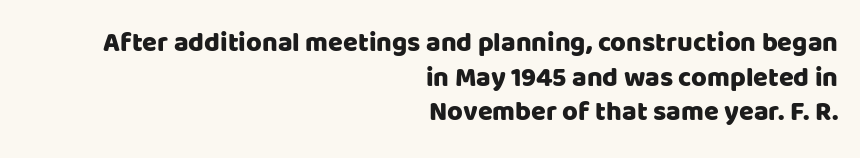
Q: Is the text italic (slanted)? A: No, it is upright.
Q: Is the text underlined? A: No.
Q: How is the paragraph aligned? A: Right-aligned.
Q: Is the spacing between letters normal or unusually wide? A: Normal.
Q: Is the spacing between lines tight, normal or loose? A: Normal.
